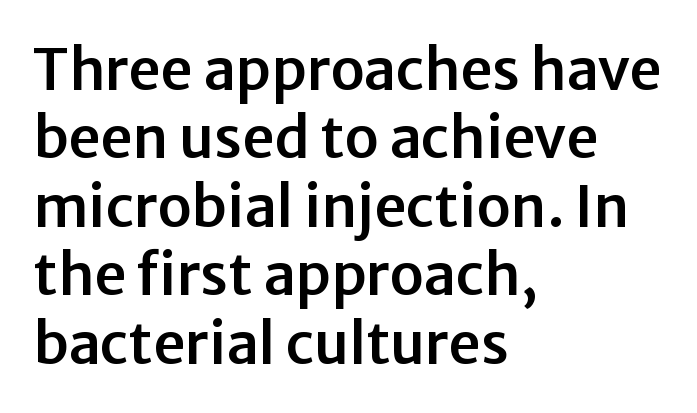
{"serif": "no", "italic": "no", "width": "normal", "stroke_contrast": "low", "x_height": "medium", "monospaced": "no", "underline": "no", "align": "left", "line_spacing_ratio": 1.2, "letter_spacing": "normal", "letter_spacing_em": 0.0, "glyph_px": 57}
